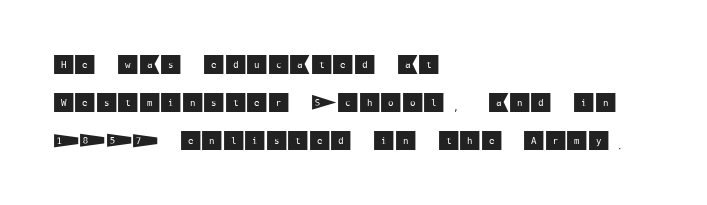
Letters rest on an invisible, unmarked baseline. Does the lettering tilt? It doesn't — this is upright. In CSS terms this would be text-align: left. The tracking reads as untouched default to a designer's eye.
